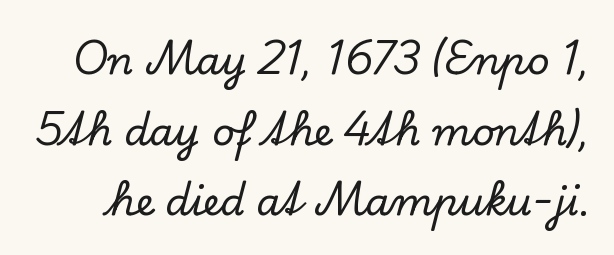
You could not count columns in this text — the font is proportionally spaced. What stands out about the letter spacing? Nothing — it is the standard amount. Letterform terminals end in serifs throughout the passage. Check under the words: just untouched page.
